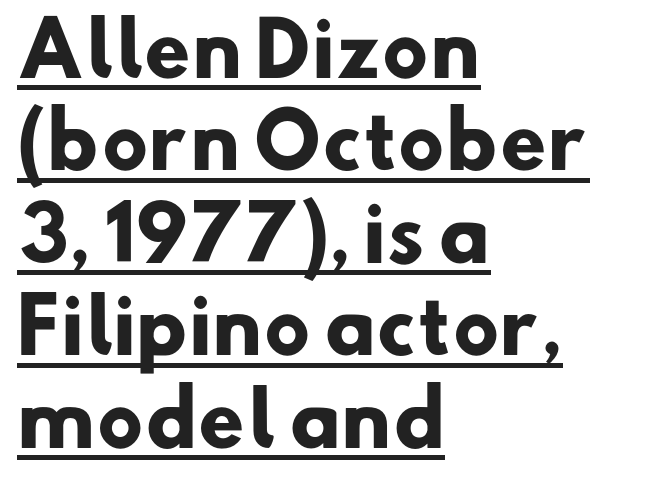
Q: Is the text bold? A: Yes.
Q: Is the typeface a serif or a sans-serif typeface? A: Sans-serif.
Q: Is the text underlined? A: Yes.
Q: How is the paragraph aligned? A: Left-aligned.
Q: Is the spacing between letters normal or unusually wide? A: Normal.
Q: Is the spacing between lines tight, normal or loose? A: Normal.
Q: Width (condensed, normal, or wide)? A: Normal.
Q: Stroke contrast? A: Low.
Q: x-height? A: Small.
Q: Monospaced? A: No.
